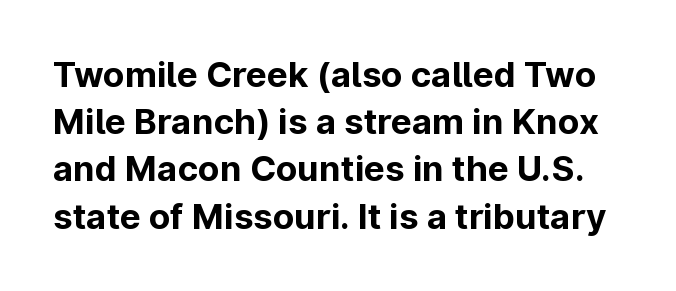
{"serif": "no", "italic": "no", "bold": "yes", "weight": "bold", "width": "normal", "stroke_contrast": "low", "x_height": "medium", "monospaced": "no", "underline": "no", "line_spacing": "normal", "line_spacing_ratio": 1.35, "letter_spacing": "normal", "letter_spacing_em": 0.0, "glyph_px": 35}
